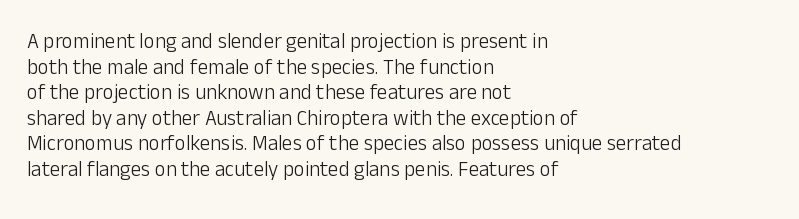
The image shows 21 px text type, upright; set left-aligned, line spacing 1.22x, normal letter spacing, not underlined.
